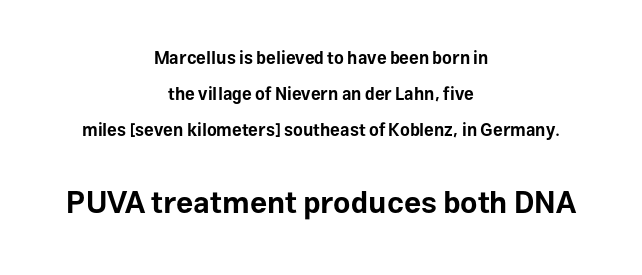
Q: Is the text bold? A: Yes.
Q: Is the text italic (slanted)? A: No, it is upright.
Q: Is the typeface a serif or a sans-serif typeface? A: Sans-serif.
Q: Is the text underlined? A: No.
Q: How is the paragraph aligned? A: Centered.
Q: Is the spacing between letters normal or unusually wide? A: Normal.
Q: Is the spacing between lines tight, normal or loose? A: Loose.
Q: Which block of text is set in a larger size, the first (top) or the second (bottom)? A: The second (bottom) one.
Q: Width (condensed, normal, or wide)? A: Normal.
Q: Stroke contrast? A: Low.
Q: x-height? A: Medium.
Q: Monospaced? A: No.
